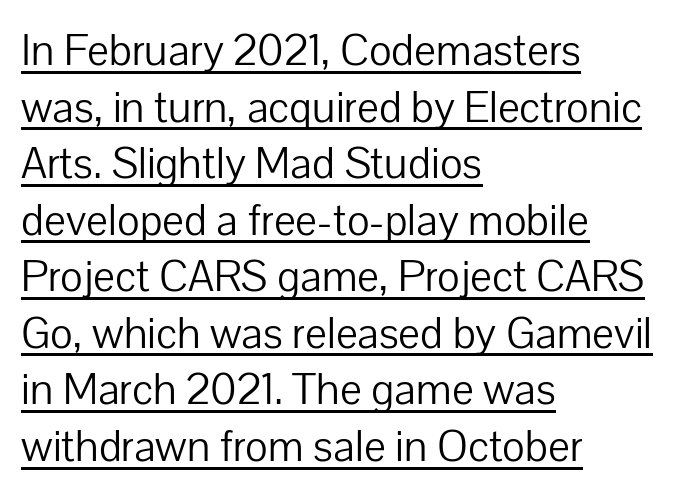
Q: Is the text bold? A: No.
Q: Is the text italic (slanted)? A: No, it is upright.
Q: Is the typeface a serif or a sans-serif typeface? A: Sans-serif.
Q: Is the text underlined? A: Yes.
Q: How is the paragraph aligned? A: Left-aligned.
Q: Is the spacing between letters normal or unusually wide? A: Normal.
Q: Width (condensed, normal, or wide)? A: Normal.
Q: Stroke contrast? A: Low.
Q: x-height? A: Medium.
Q: Monospaced? A: No.
